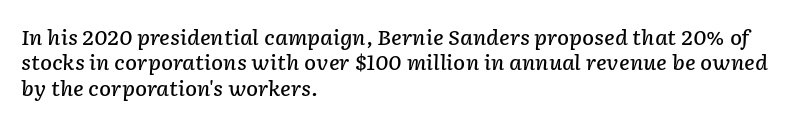
If you drew a line through each stem, it would be angled. The line-height multiplier appears to be the usual default. Is the block centered? No — it sits flush against the left margin. This is the in-between weight designers call semibold or demi. Lines of text with bare space underneath.
